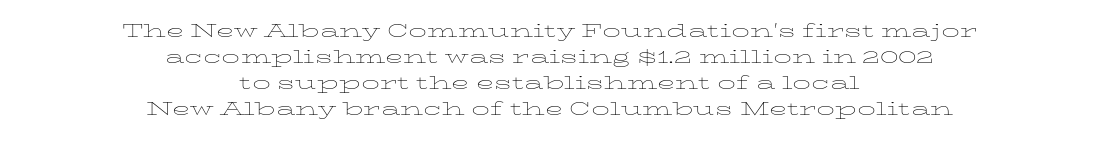
Q: Is the text bold? A: No.
Q: Is the text italic (slanted)? A: No, it is upright.
Q: Is the text underlined? A: No.
Q: How is the paragraph aligned? A: Centered.
Q: Is the spacing between letters normal or unusually wide? A: Normal.
Q: Is the spacing between lines tight, normal or loose? A: Tight.
